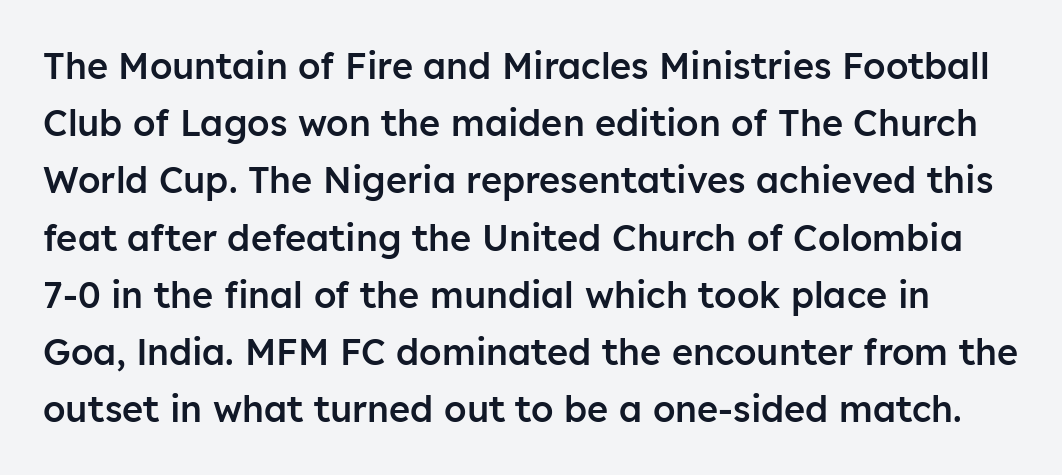
The image shows 36 px semibold sans-serif type, upright; set normal line spacing (1.59x), normal letter spacing, not underlined; low stroke contrast and a medium x-height.
